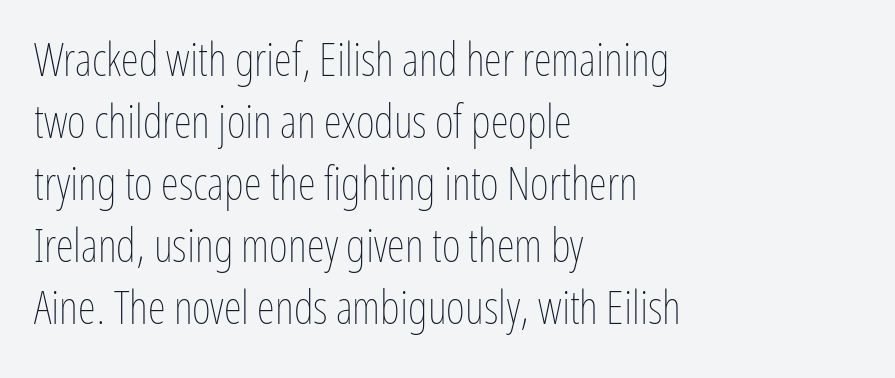
{"italic": "no", "bold": "no", "weight": "thin", "width": "condensed", "stroke_contrast": "low", "x_height": "medium", "monospaced": "no", "underline": "no", "align": "left", "line_spacing": "normal", "line_spacing_ratio": 1.35, "letter_spacing": "normal", "letter_spacing_em": 0.0, "glyph_px": 46}
